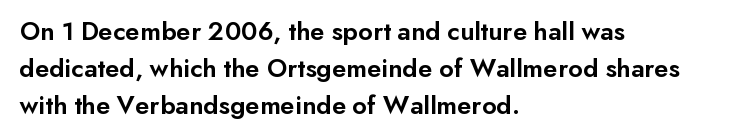
Q: Is the text bold? A: Semi-bold.
Q: Is the text italic (slanted)? A: No, it is upright.
Q: Is the text underlined? A: No.
Q: How is the paragraph aligned? A: Left-aligned.
Q: Is the spacing between letters normal or unusually wide? A: Normal.
Q: Is the spacing between lines tight, normal or loose? A: Normal.
